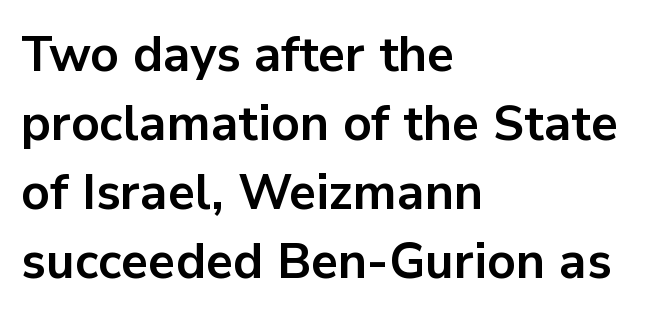
Summary of weight: heavy, a full bold. The block of text has a typical density, with ordinary space between rows. The setting favours the left margin, as ordinary paragraphs usually do. Caption: standard tracking, unaltered. The letters stand upright; this is a roman face. The passage shown is not underscored anywhere.
